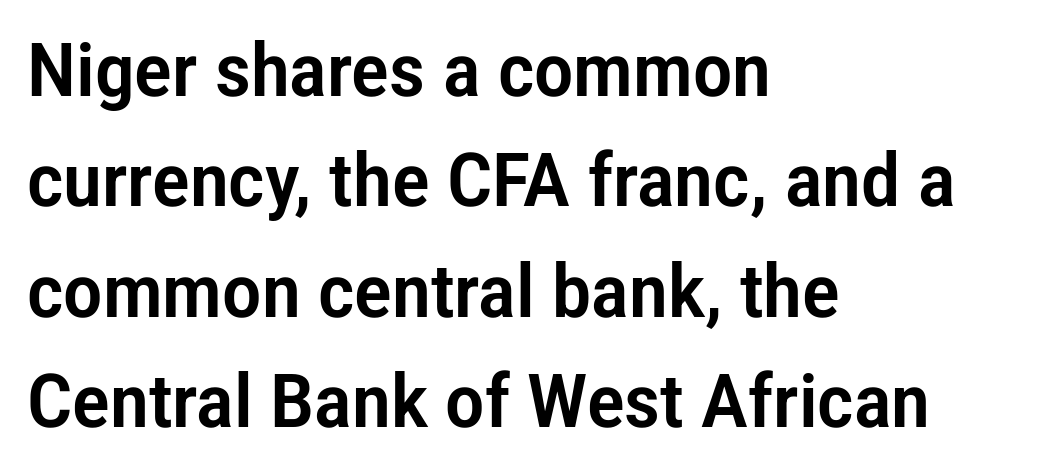
Normally led — the rows are evenly, conventionally spaced. Think of a printed novel: that variable character pitch is what you see here. Horizontally, the lines are justified to the leading edge only. The specimen reads as upright at a glance.
